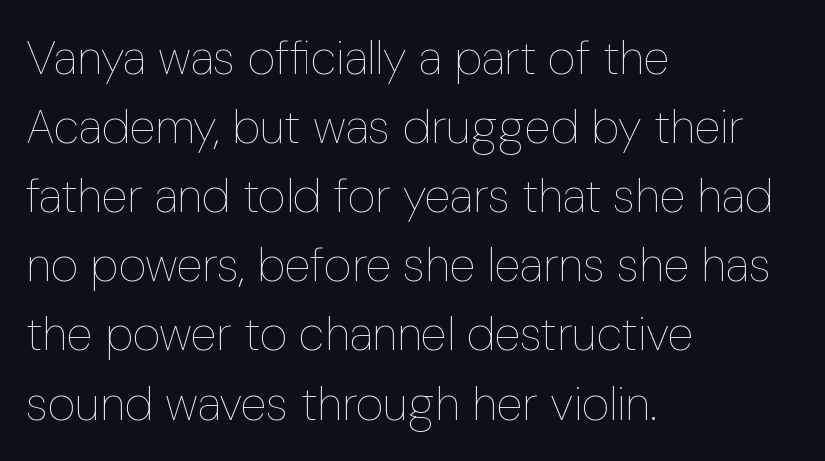
{"italic": "no", "bold": "no", "weight": "thin", "width": "condensed", "stroke_contrast": "low", "x_height": "medium", "monospaced": "no", "underline": "no", "align": "left", "line_spacing": "normal", "line_spacing_ratio": 1.44, "letter_spacing": "normal", "letter_spacing_em": 0.0, "glyph_px": 48}
